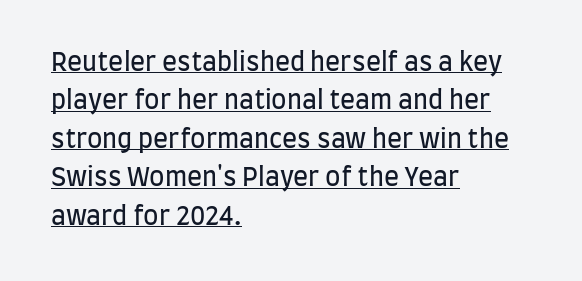
Q: Is the text bold? A: No.
Q: Is the text italic (slanted)? A: No, it is upright.
Q: Is the text underlined? A: Yes.
Q: How is the paragraph aligned? A: Left-aligned.
Q: Is the spacing between letters normal or unusually wide? A: Normal.
Q: Is the spacing between lines tight, normal or loose? A: Normal.
